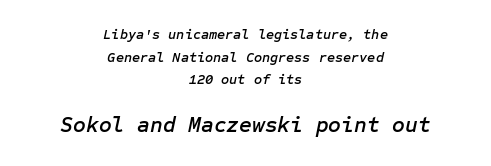
Q: Is the text italic (slanted)? A: Yes, it leans right by about 12 degrees.
Q: Is the text underlined? A: No.
Q: How is the paragraph aligned? A: Centered.
Q: Is the spacing between letters normal or unusually wide? A: Normal.
Q: Is the spacing between lines tight, normal or loose? A: Normal.
Q: Which block of text is set in a larger size, the first (top) or the second (bottom)? A: The second (bottom) one.
